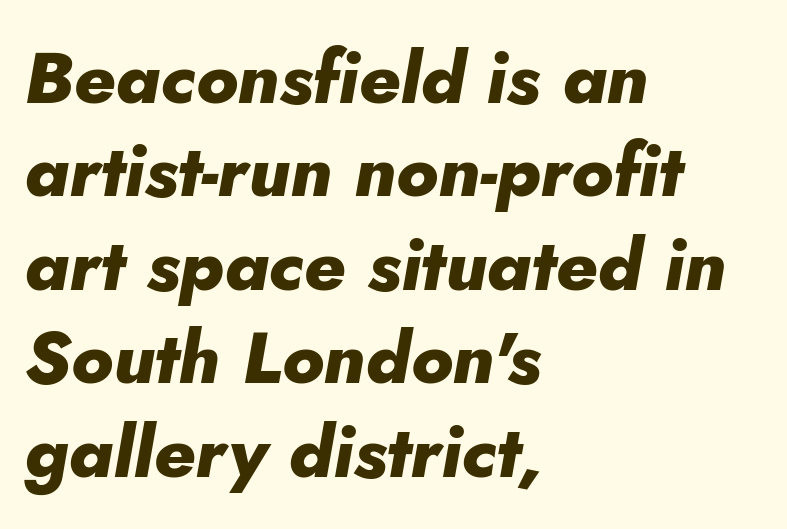
Q: Is the text bold? A: Yes.
Q: Is the text italic (slanted)? A: Yes, it leans right by about 10 degrees.
Q: Is the text underlined? A: No.
Q: How is the paragraph aligned? A: Left-aligned.
Q: Is the spacing between letters normal or unusually wide? A: Normal.
Q: Is the spacing between lines tight, normal or loose? A: Normal.
Q: Width (condensed, normal, or wide)? A: Normal.
Q: Stroke contrast? A: Low.
Q: x-height? A: Small.
Q: Monospaced? A: No.
